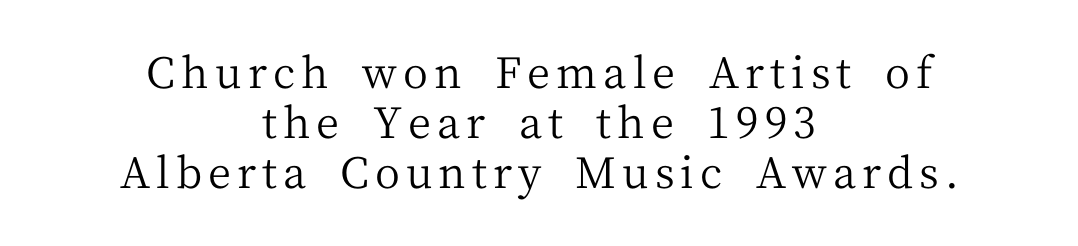
The image shows 43 px regular-weight serif type, upright; set centered, line spacing 1.16x, not underlined; medium stroke contrast and a medium x-height.
